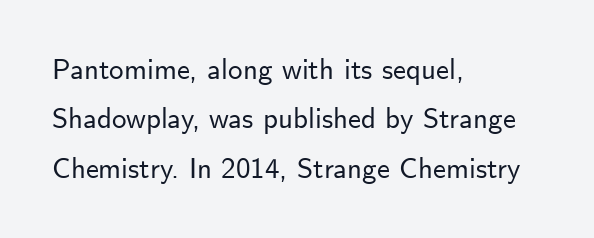
The letterforms sit shoulder to shoulder at normal distance. Short and long lines alike share a common starting point at left. This rendering employs a face without finishing strokes, i.e., a sans-serif. Posture: straight, roman, zero tilt. Summary of vertical rhythm: regular, with standard interline spacing. Note the varied advance widths — an 'i' is clearly narrower than an 'm'.
